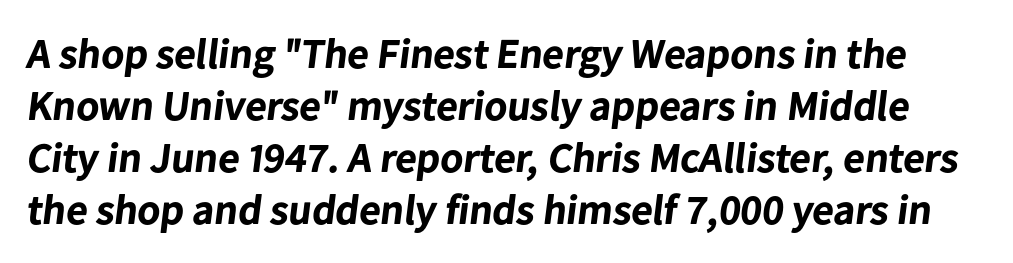
The letters carry no serifs — their stems end cleanly without finishing strokes. Underlining? Definitely not there. Spacing between characters is what you'd get straight out of the box. Compared with an ordinary text face, these strokes are far heavier — a full bold.
